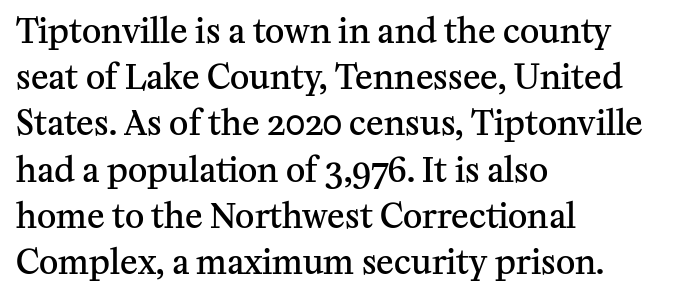
Q: Is the text bold? A: Semi-bold.
Q: Is the text italic (slanted)? A: No, it is upright.
Q: Is the typeface a serif or a sans-serif typeface? A: Serif.
Q: Is the text underlined? A: No.
Q: How is the paragraph aligned? A: Left-aligned.
Q: Is the spacing between letters normal or unusually wide? A: Normal.
Q: Is the spacing between lines tight, normal or loose? A: Normal.
Q: Width (condensed, normal, or wide)? A: Normal.
Q: Stroke contrast? A: Medium.
Q: x-height? A: Medium.
Q: Monospaced? A: No.
